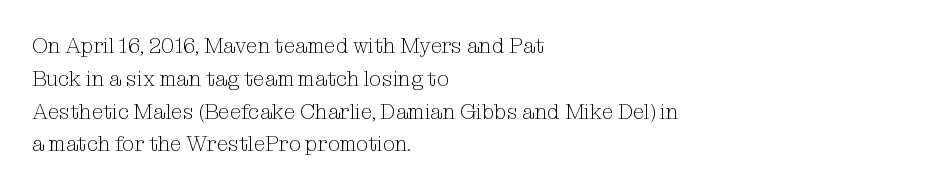
{"italic": "no", "bold": "no", "underline": "no", "align": "left", "line_spacing": "normal", "line_spacing_ratio": 1.56, "letter_spacing": "normal", "letter_spacing_em": 0.0, "glyph_px": 21}
